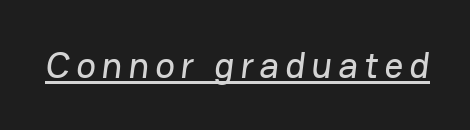
{"serif": "no", "width": "normal", "stroke_contrast": "low", "x_height": "medium", "monospaced": "no", "underline": "yes", "glyph_px": 37}
